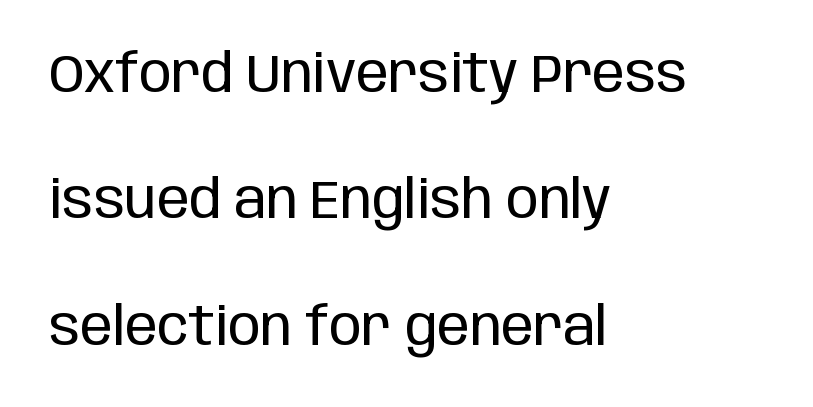
{"serif": "no", "italic": "no", "bold": "no", "weight": "regular", "width": "condensed", "stroke_contrast": "low", "x_height": "large", "monospaced": "no", "underline": "no", "align": "left", "line_spacing": "loose", "line_spacing_ratio": 2.34, "letter_spacing": "normal", "letter_spacing_em": 0.0, "glyph_px": 54}
